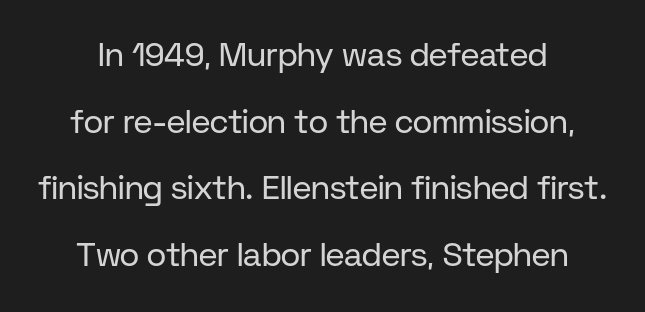
{"serif": "no", "italic": "no", "bold": "no", "weight": "regular", "width": "normal", "stroke_contrast": "low", "x_height": "medium", "monospaced": "no", "underline": "no", "line_spacing": "loose", "line_spacing_ratio": 2.02, "letter_spacing": "normal", "letter_spacing_em": 0.0, "glyph_px": 33}
